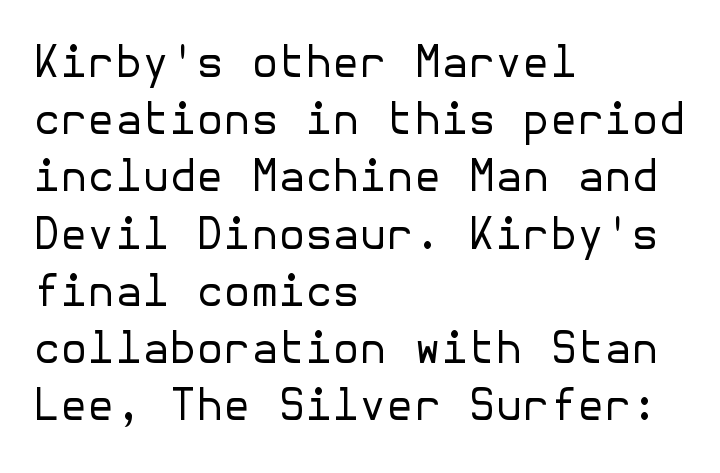
Q: Is the text bold? A: No.
Q: Is the text italic (slanted)? A: No, it is upright.
Q: Is the typeface a serif or a sans-serif typeface? A: Sans-serif.
Q: Is the text underlined? A: No.
Q: How is the paragraph aligned? A: Left-aligned.
Q: Is the spacing between letters normal or unusually wide? A: Normal.
Q: Is the spacing between lines tight, normal or loose? A: Normal.
Q: Width (condensed, normal, or wide)? A: Normal.
Q: Stroke contrast? A: Low.
Q: x-height? A: Medium.
